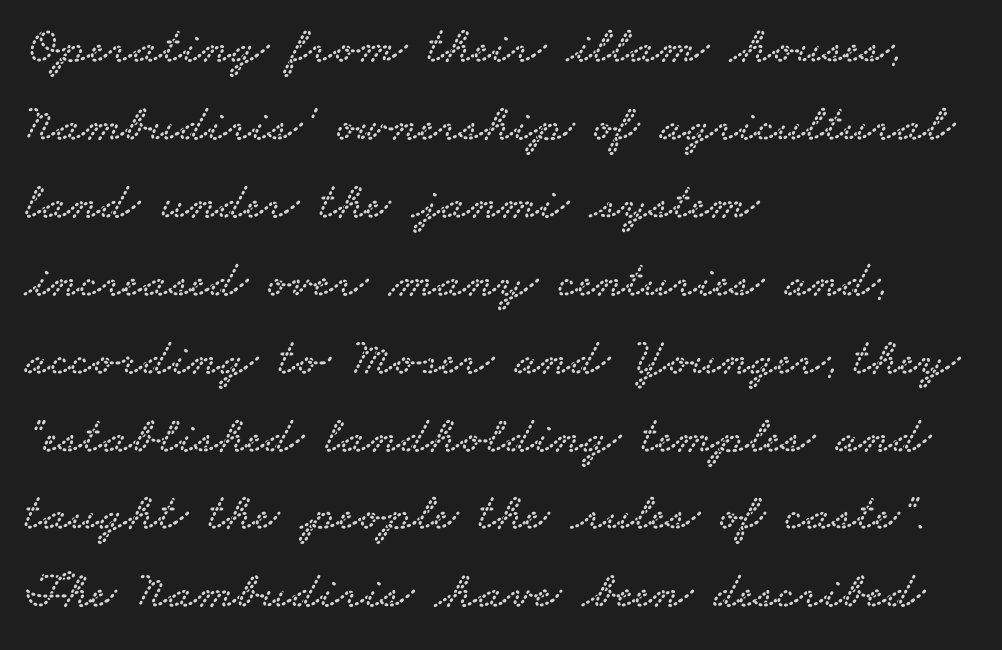
The image shows 53 px wide type; set left-aligned, normal line spacing (1.47x), normal letter spacing, not underlined; low stroke contrast and a small x-height.
